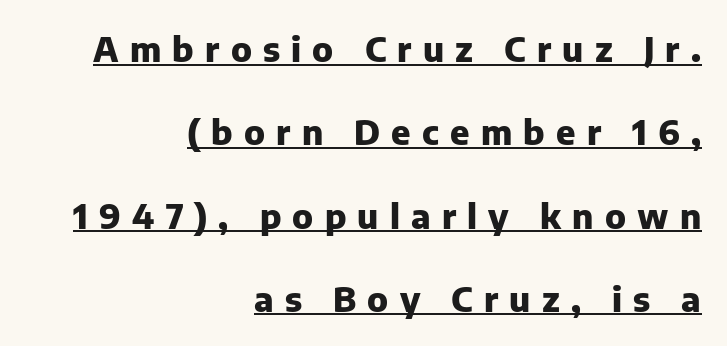
Q: Is the text bold? A: Yes.
Q: Is the text italic (slanted)? A: No, it is upright.
Q: Is the typeface a serif or a sans-serif typeface? A: Sans-serif.
Q: Is the text underlined? A: Yes.
Q: How is the paragraph aligned? A: Right-aligned.
Q: Is the spacing between letters normal or unusually wide? A: Unusually wide.
Q: Is the spacing between lines tight, normal or loose? A: Loose.
Q: Width (condensed, normal, or wide)? A: Normal.
Q: Stroke contrast? A: Low.
Q: x-height? A: Medium.
Q: Monospaced? A: No.
